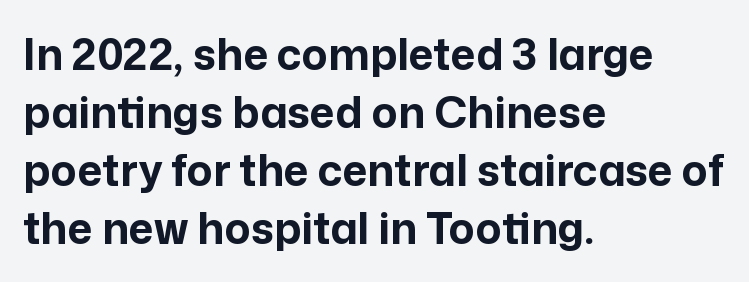
{"serif": "no", "italic": "no", "bold": "yes", "weight": "bold", "width": "normal", "stroke_contrast": "low", "x_height": "medium", "monospaced": "no", "underline": "no", "align": "left", "line_spacing": "normal", "line_spacing_ratio": 1.35, "letter_spacing": "normal", "letter_spacing_em": 0.0, "glyph_px": 43}
